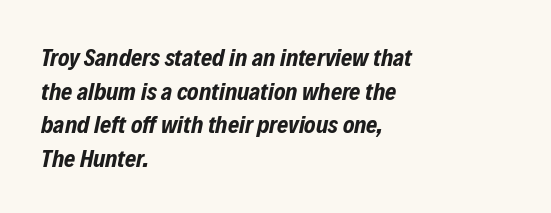
The image shows 24 px bold type, italic (leaning right); set left-aligned, normal line spacing (1.4x), normal letter spacing, not underlined.
